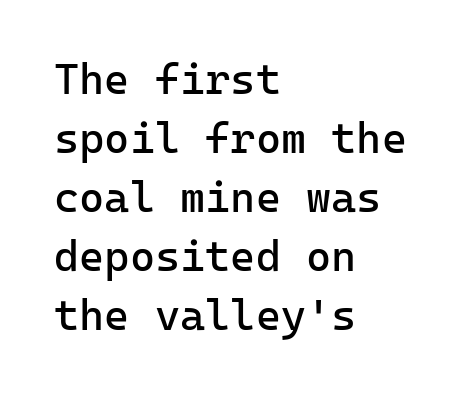
Style check: upright. Ink coverage per letter is moderate at most. A bare baseline throughout the passage. Font category for this specimen: sans-serif. Here the designer chose a console-style face with uniform glyph widths. Leading matches the norm, producing a regular column.
